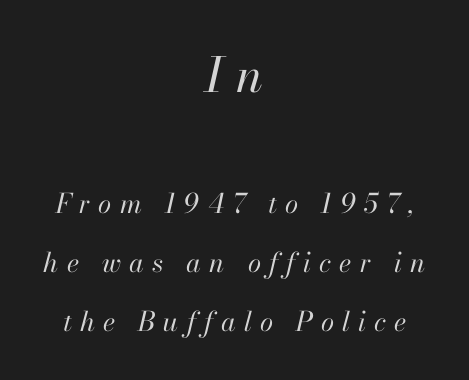
Does the bottom block carry the larger type? No, the top block does. Emphasis-style slanted type is in use. The text block is weighted toward neither margin, spreading evenly from the middle. The line-height multiplier appears high, well above default. The rendering inserts visible extra space after every character.
